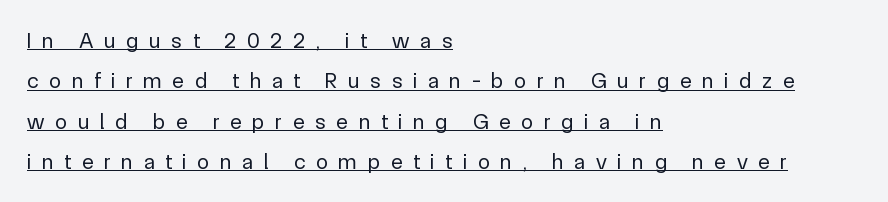
Weight: not bold — regular or lighter. Designer's note — italics off, roman on. Like a heading marked for emphasis, these lines bear an underscore. Line beginnings align vertically; line endings do not. The face used here is rendered with a markedly widened letterfit.
